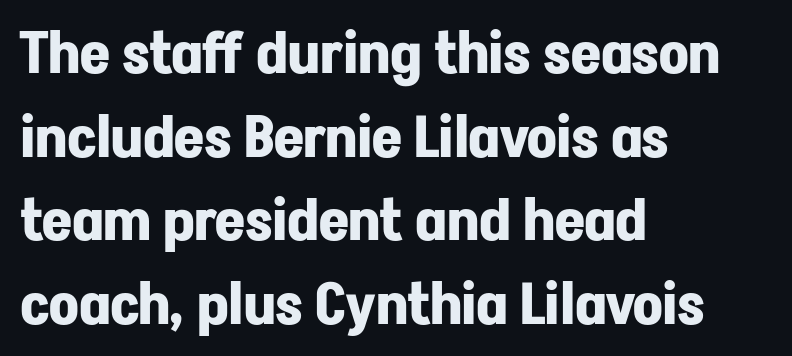
The passage shown is typed in a proportional face where columns would drift. This sample is left-justified, so line endings fall wherever the words run out. Tracking here is standard; glyphs follow each other at the usual distance. Compared with an ordinary text face, these strokes are far heavier — a full bold.
